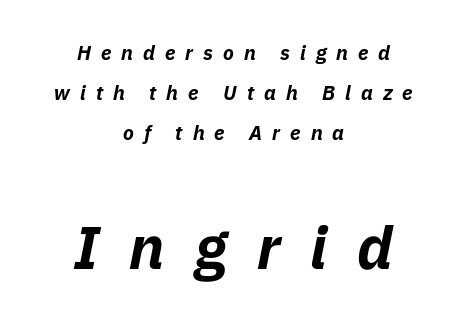
Descender tails drop into unmarked territory. This sample trades compactness for vertical openness between lines. Caption: multi-line text, centered on the measure. A typesetter would call this proportional, since set widths differ per character.
